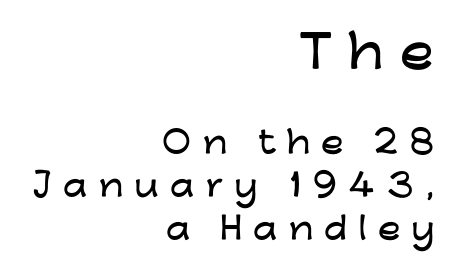
The image shows 45 px wide sans-serif type, upright; set right-aligned, normal line spacing (1.43x), unusually wide letter spacing (+0.38 em), not underlined; the first (top) block is 1.5x larger; low stroke contrast and a medium x-height.
